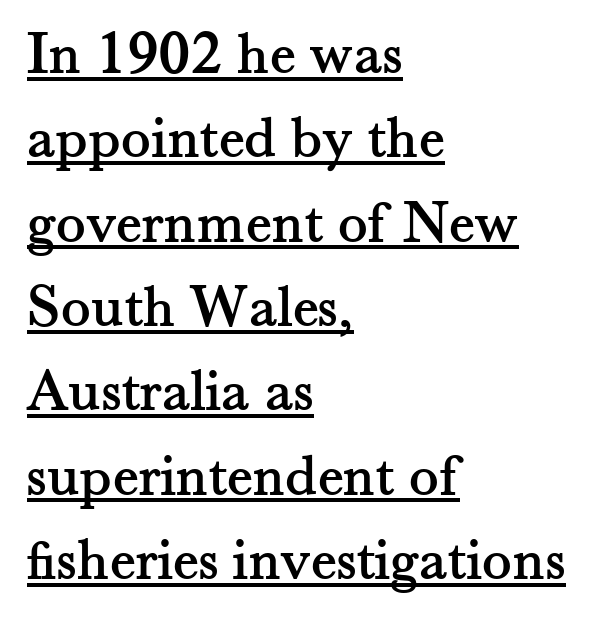
{"serif": "yes", "italic": "no", "width": "normal", "stroke_contrast": "medium", "x_height": "small", "monospaced": "no", "underline": "yes", "align": "left", "line_spacing": "normal", "line_spacing_ratio": 1.36, "letter_spacing": "normal", "letter_spacing_em": 0.0, "glyph_px": 62}
